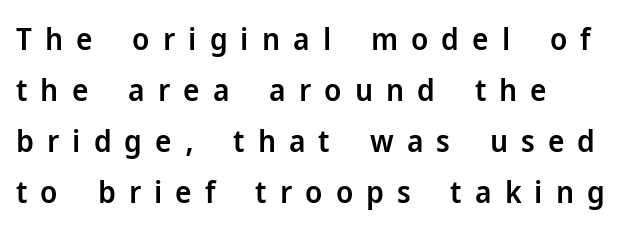
Compared with a centered layout, this one pins lines to the left instead. Are there feet on the stems? There aren't — it's a sans. A typesetter would call this proportional, since set widths differ per character. The gaps between neighbouring characters are conspicuously large. A somewhat darkened texture: the type is semibold rather than bold. Every stem runs plumb, perpendicular to the baseline.
